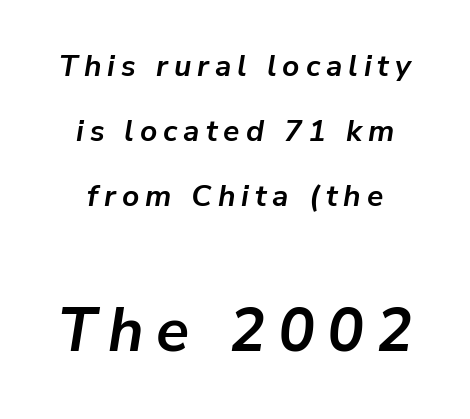
The image shows 61 px semibold type, italic (leaning right); set centered, loose line spacing (2.17x), unusually wide letter spacing (+0.2 em), not underlined; the second (bottom) block is 2.03x larger; low stroke contrast and a medium x-height.
